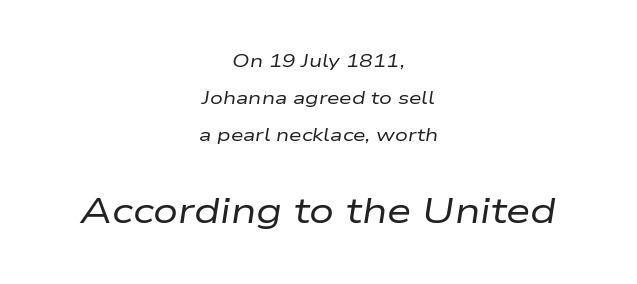
Q: Is the text bold? A: No.
Q: Is the text italic (slanted)? A: Yes, it leans right by about 9 degrees.
Q: Is the text underlined? A: No.
Q: How is the paragraph aligned? A: Centered.
Q: Is the spacing between letters normal or unusually wide? A: Normal.
Q: Is the spacing between lines tight, normal or loose? A: Loose.
Q: Which block of text is set in a larger size, the first (top) or the second (bottom)? A: The second (bottom) one.
Q: Width (condensed, normal, or wide)? A: Wide.
Q: Stroke contrast? A: Low.
Q: x-height? A: Medium.
Q: Monospaced? A: No.
